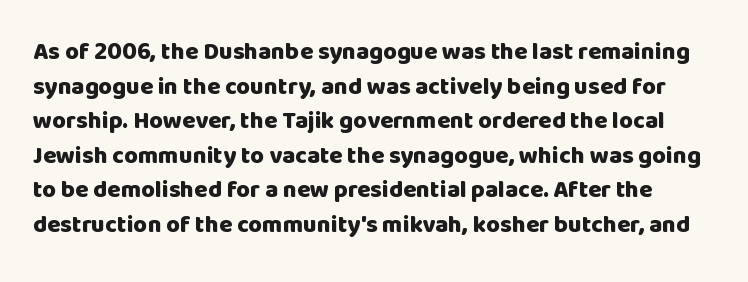
In terms of leading, this rendering sits right in the middle. These lines keep a tight, regular rhythm from letter to letter. The words here are not underlined. The passage shown is emphatically bold. Is there any slant? The stems are plumb.
